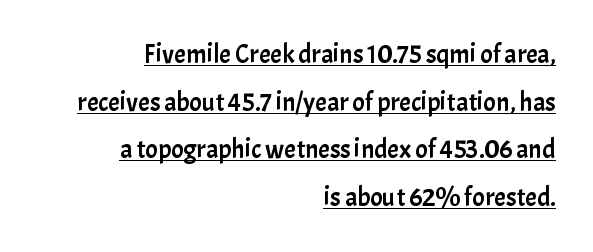
These lines are set flush right with a ragged left edge. A typographer would call this underscored text. The letterforms sit shoulder to shoulder at normal distance. Posture: straight, roman, zero tilt.
